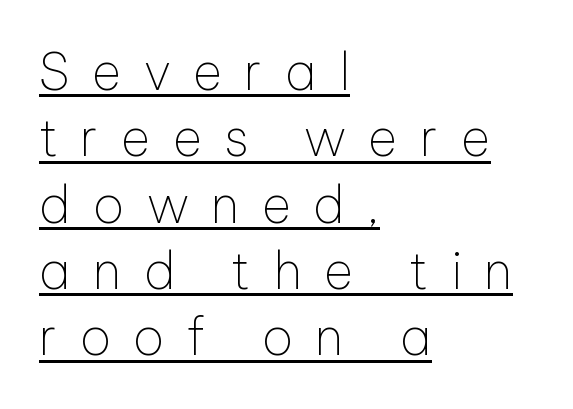
Q: Is the text bold? A: No.
Q: Is the text italic (slanted)? A: No, it is upright.
Q: Is the typeface a serif or a sans-serif typeface? A: Sans-serif.
Q: Is the text underlined? A: Yes.
Q: How is the paragraph aligned? A: Left-aligned.
Q: Is the spacing between letters normal or unusually wide? A: Unusually wide.
Q: Is the spacing between lines tight, normal or loose? A: Normal.
Q: Width (condensed, normal, or wide)? A: Normal.
Q: Stroke contrast? A: Low.
Q: x-height? A: Medium.
Q: Monospaced? A: No.
